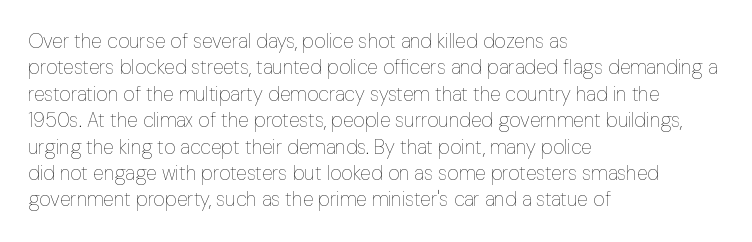
Characters remain perfectly vertical along every line. Rows of type keep a routine distance in the vertical direction. The face looks like a standard text weight, possibly lighter. Letter spacing: default. Each row of text sits above clean, open space.
